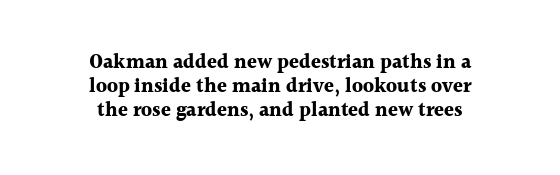
{"italic": "no", "bold": "yes", "underline": "no", "align": "center", "line_spacing_ratio": 1.21, "letter_spacing": "normal", "letter_spacing_em": 0.0, "glyph_px": 20}
